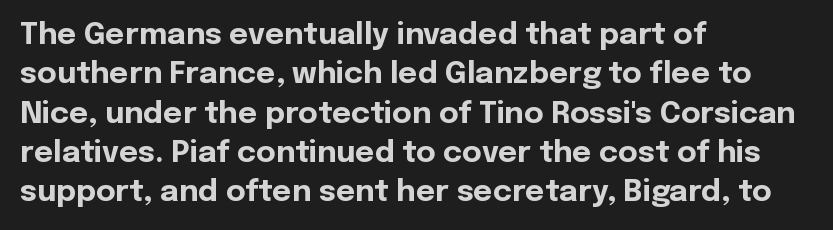
Underlining? Definitely not there. Successive baselines arrive at the customary interval. Tracking here is standard; glyphs follow each other at the usual distance. Typographic density is high because the face is bold.
